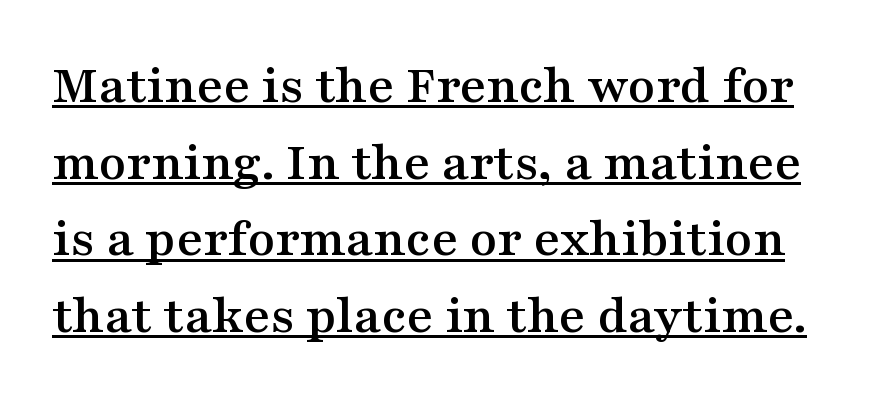
Q: Is the text italic (slanted)? A: No, it is upright.
Q: Is the typeface a serif or a sans-serif typeface? A: Serif.
Q: Is the text underlined? A: Yes.
Q: Is the spacing between letters normal or unusually wide? A: Normal.
Q: Is the spacing between lines tight, normal or loose? A: Normal.
Q: Width (condensed, normal, or wide)? A: Wide.
Q: Stroke contrast? A: Medium.
Q: x-height? A: Medium.
Q: Monospaced? A: No.
